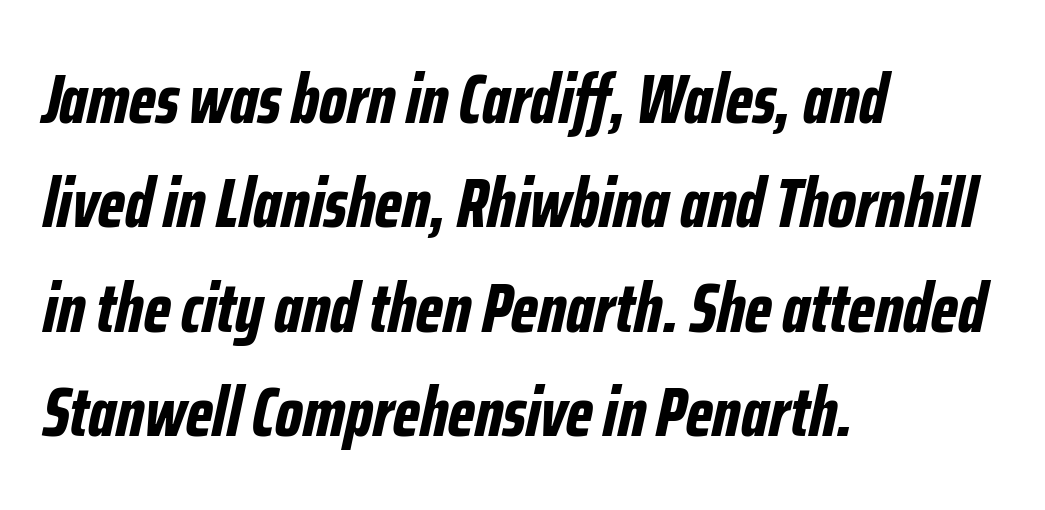
Compared with typical paragraphs, the rows here are spaced about the same. These lines keep a tight, regular rhythm from letter to letter. A classic flush-left, rag-right setting is used for this passage. Only glyphs here, with clear space below each row. Proportional: the letters do not fall into vertical columns.
